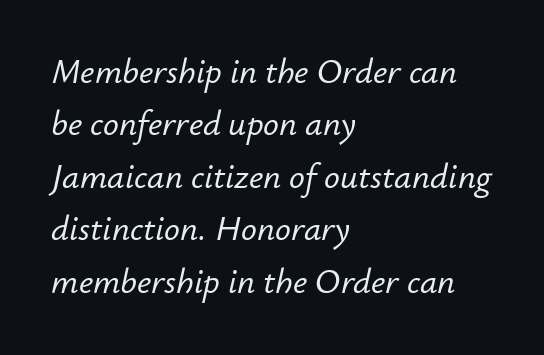
{"italic": "yes", "lean": "right", "slant_degrees": 12, "width": "normal", "stroke_contrast": "low", "x_height": "small", "monospaced": "no", "underline": "no", "align": "left", "line_spacing": "normal", "line_spacing_ratio": 1.5, "letter_spacing": "normal", "letter_spacing_em": 0.0, "glyph_px": 35}
